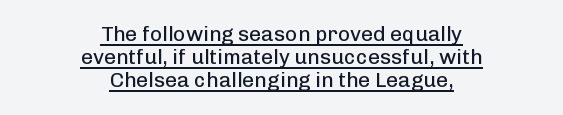
{"italic": "no", "bold": "no", "underline": "yes", "align": "center", "line_spacing": "tight", "line_spacing_ratio": 1.1, "letter_spacing": "normal", "letter_spacing_em": 0.0, "glyph_px": 21}
